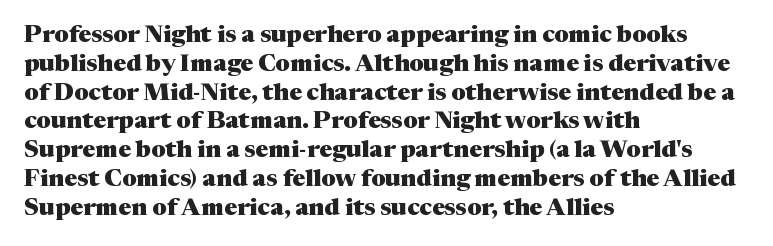
Q: Is the text bold? A: Yes.
Q: Is the text italic (slanted)? A: No, it is upright.
Q: Is the text underlined? A: No.
Q: How is the paragraph aligned? A: Left-aligned.
Q: Is the spacing between letters normal or unusually wide? A: Normal.
